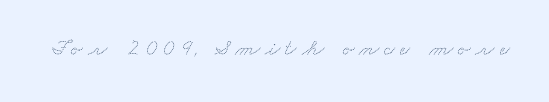
The image shows 23 px text type; set unusually wide letter spacing (+0.2 em), not underlined.
